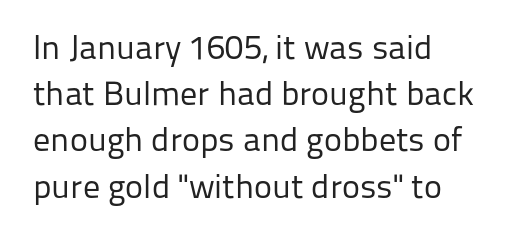
{"serif": "no", "italic": "no", "bold": "no", "weight": "regular", "width": "normal", "stroke_contrast": "low", "x_height": "medium", "monospaced": "no", "underline": "no", "align": "left", "line_spacing": "normal", "line_spacing_ratio": 1.36, "letter_spacing": "normal", "letter_spacing_em": 0.0, "glyph_px": 34}
